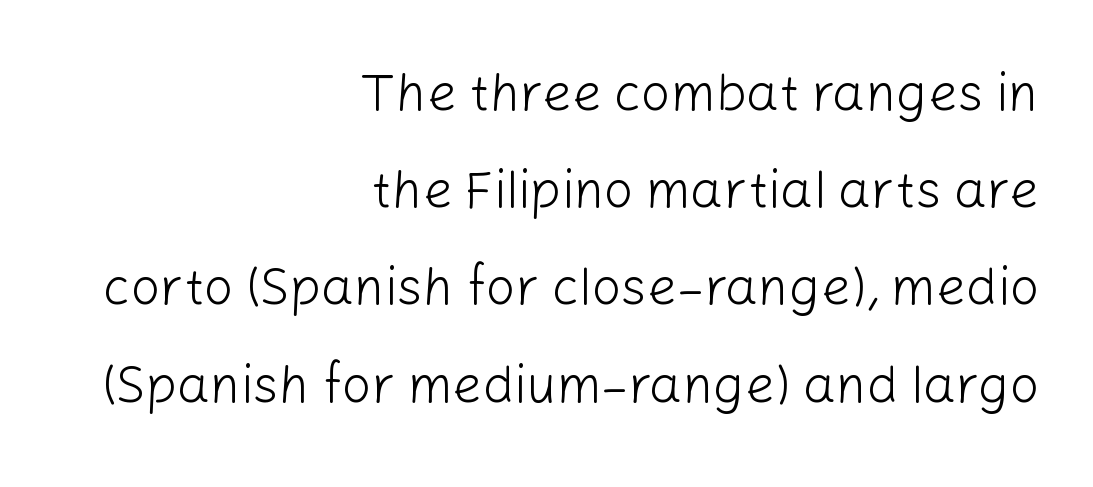
The image shows 52 px light sans-serif type, upright; set right-aligned, line spacing 1.87x, normal letter spacing, not underlined; low stroke contrast and a medium x-height.
